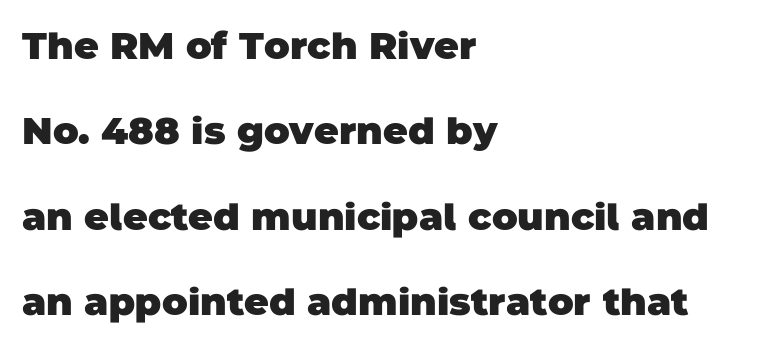
Q: Is the text bold? A: Yes.
Q: Is the typeface a serif or a sans-serif typeface? A: Sans-serif.
Q: Is the text underlined? A: No.
Q: How is the paragraph aligned? A: Left-aligned.
Q: Is the spacing between letters normal or unusually wide? A: Normal.
Q: Is the spacing between lines tight, normal or loose? A: Loose.
Q: Width (condensed, normal, or wide)? A: Normal.
Q: Stroke contrast? A: Low.
Q: x-height? A: Large.
Q: Monospaced? A: No.
